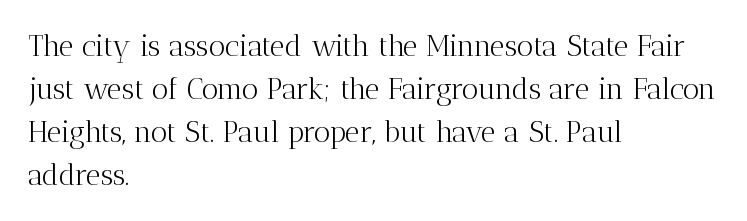
Here the glyphs are tracked normally, forming tight word shapes. Horizontally, the lines are justified to the leading edge only. The weight tops out at a normal text grade. A typesetter would call this proportional, since set widths differ per character.
